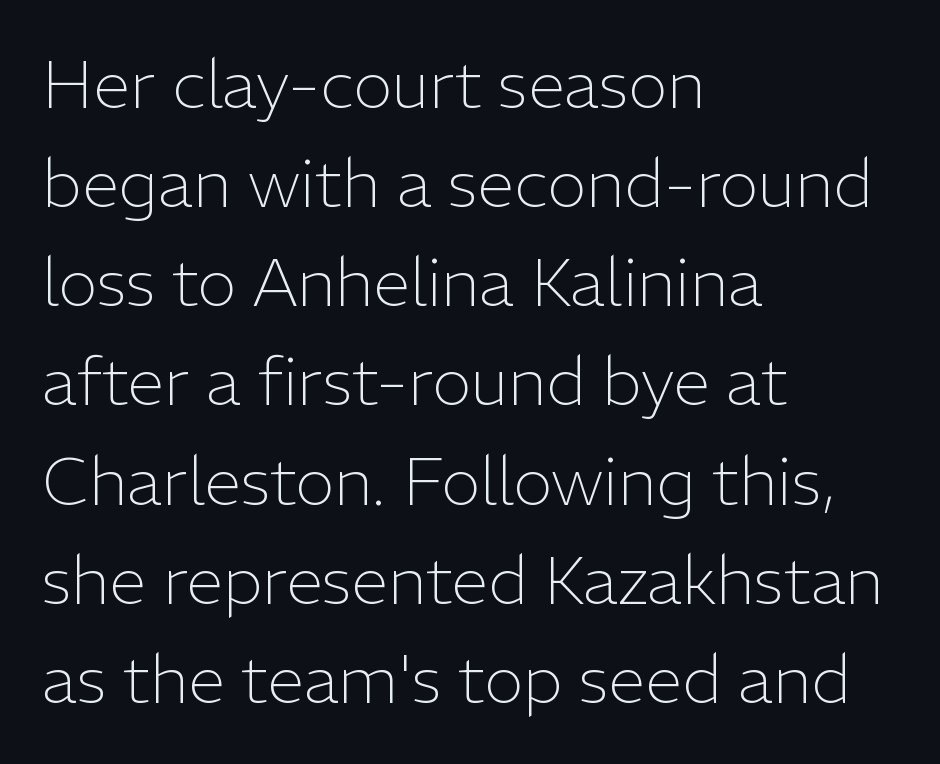
The image shows 67 px light sans-serif type, upright; set left-aligned, normal line spacing (1.48x), normal letter spacing, not underlined; low stroke contrast and a medium x-height.
